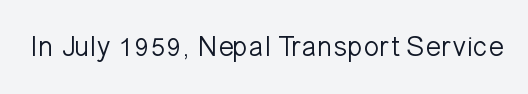
Q: Is the text bold? A: No.
Q: Is the text italic (slanted)? A: No, it is upright.
Q: Is the typeface a serif or a sans-serif typeface? A: Sans-serif.
Q: Is the text underlined? A: No.
Q: Is the spacing between letters normal or unusually wide? A: Normal.
Q: Width (condensed, normal, or wide)? A: Normal.
Q: Stroke contrast? A: Low.
Q: x-height? A: Medium.
Q: Monospaced? A: No.
